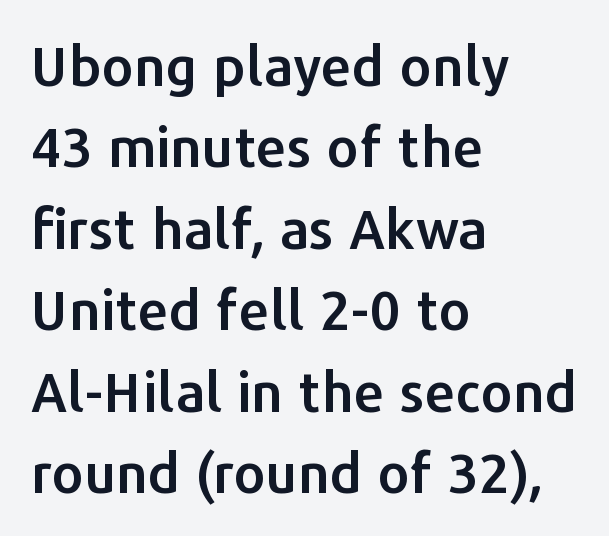
Q: Is the text italic (slanted)? A: No, it is upright.
Q: Is the typeface a serif or a sans-serif typeface? A: Sans-serif.
Q: Is the text underlined? A: No.
Q: How is the paragraph aligned? A: Left-aligned.
Q: Is the spacing between letters normal or unusually wide? A: Normal.
Q: Is the spacing between lines tight, normal or loose? A: Normal.
Q: Width (condensed, normal, or wide)? A: Normal.
Q: Stroke contrast? A: Low.
Q: x-height? A: Medium.
Q: Monospaced? A: No.
